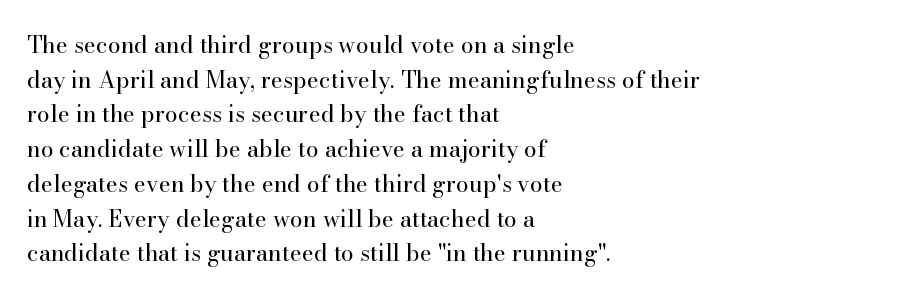
Q: Is the text bold? A: No.
Q: Is the text italic (slanted)? A: No, it is upright.
Q: Is the text underlined? A: No.
Q: How is the paragraph aligned? A: Left-aligned.
Q: Is the spacing between letters normal or unusually wide? A: Normal.
Q: Is the spacing between lines tight, normal or loose? A: Normal.
